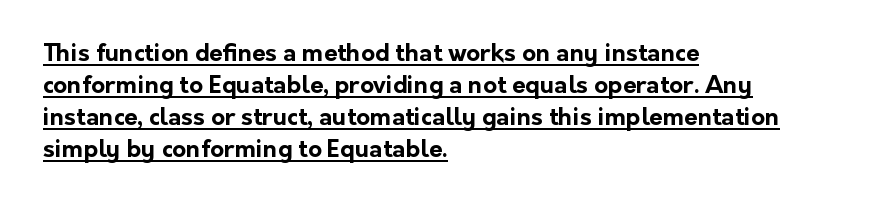
The image shows 24 px bold type, upright; set left-aligned, normal line spacing (1.34x), normal letter spacing, underlined.
